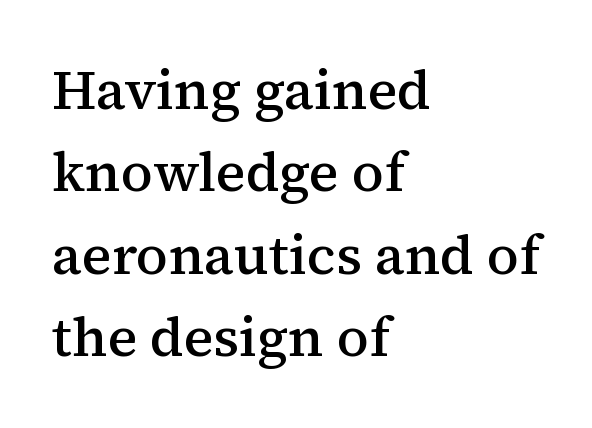
The image shows 55 px semibold serif type, upright; set left-aligned, normal line spacing (1.5x), normal letter spacing, not underlined; medium stroke contrast and a medium x-height.
